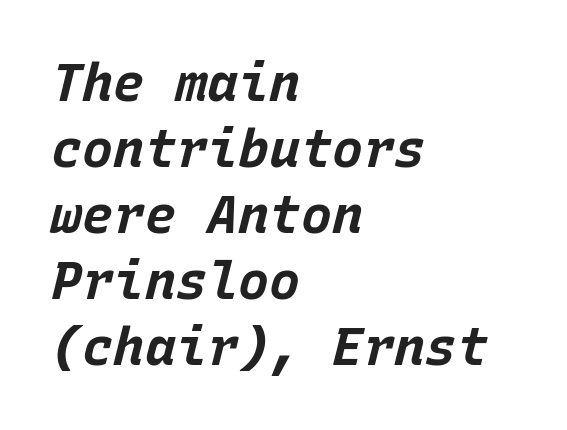
Leading matches the norm, producing a regular column. Think of a typewriter: that constant character pitch is what you see here. Descenders hang freely into open space. This rendering leaves character spacing at its baseline value.
